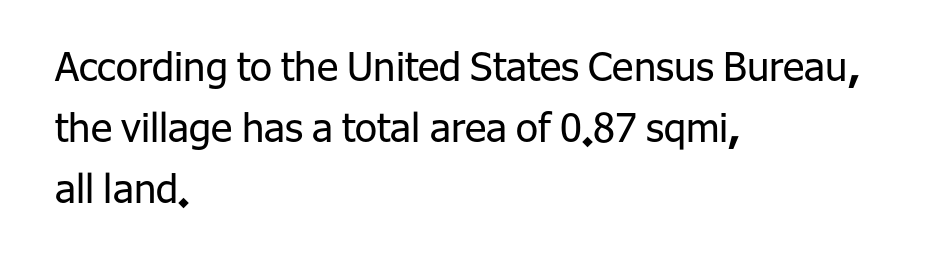
Q: Is the text bold? A: No.
Q: Is the text italic (slanted)? A: No, it is upright.
Q: Is the typeface a serif or a sans-serif typeface? A: Sans-serif.
Q: Is the text underlined? A: No.
Q: How is the paragraph aligned? A: Left-aligned.
Q: Is the spacing between letters normal or unusually wide? A: Normal.
Q: Is the spacing between lines tight, normal or loose? A: Normal.
Q: Width (condensed, normal, or wide)? A: Normal.
Q: Stroke contrast? A: Low.
Q: x-height? A: Medium.
Q: Monospaced? A: No.
